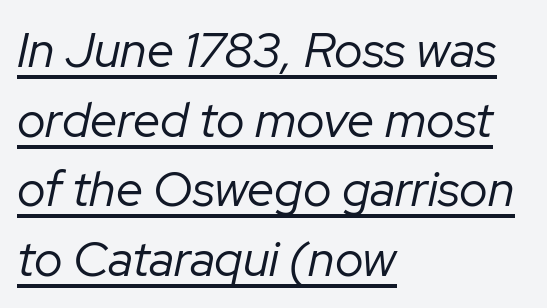
Q: Is the text bold? A: No.
Q: Is the text italic (slanted)? A: Yes, it leans right by about 12 degrees.
Q: Is the text underlined? A: Yes.
Q: How is the paragraph aligned? A: Left-aligned.
Q: Is the spacing between letters normal or unusually wide? A: Normal.
Q: Is the spacing between lines tight, normal or loose? A: Normal.
Q: Width (condensed, normal, or wide)? A: Normal.
Q: Stroke contrast? A: Low.
Q: x-height? A: Medium.
Q: Monospaced? A: No.
